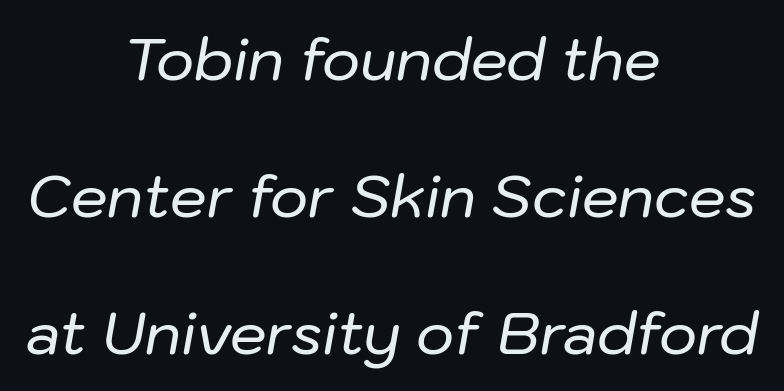
{"italic": "yes", "lean": "right", "slant_degrees": 10, "width": "normal", "stroke_contrast": "low", "x_height": "medium", "monospaced": "no", "underline": "no", "align": "center", "line_spacing": "loose", "line_spacing_ratio": 2.36, "letter_spacing": "normal", "letter_spacing_em": 0.0, "glyph_px": 58}
